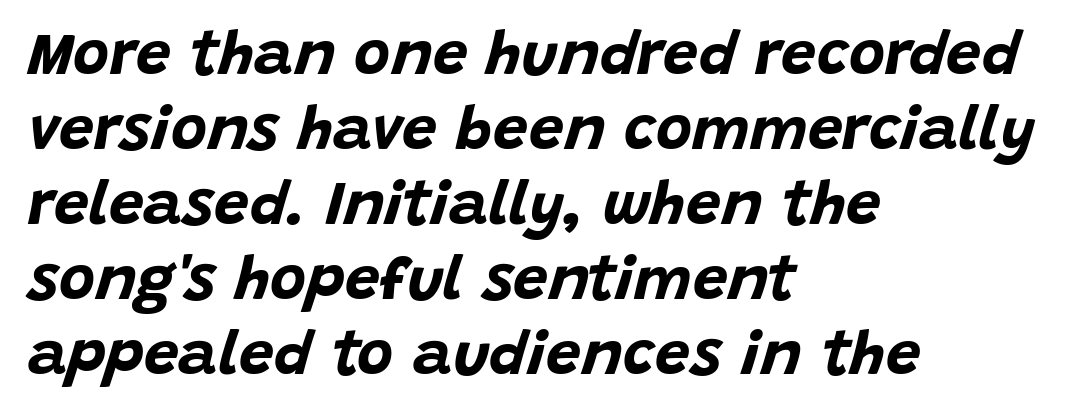
The rendering applies a slant to the glyphs. The font is running at its bold setting. Leftover space on each line is placed entirely after the last word. The specimen omits any rule beneath the text block's lines.
